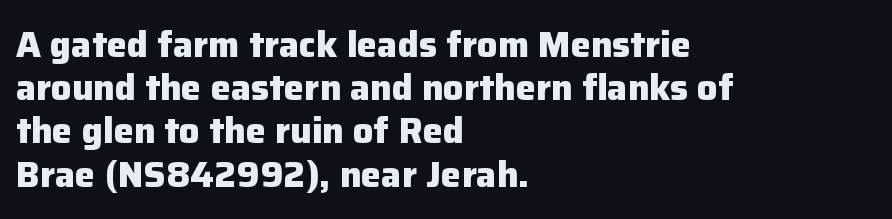
Q: Is the text bold? A: Yes.
Q: Is the text italic (slanted)? A: No, it is upright.
Q: Is the typeface a serif or a sans-serif typeface? A: Sans-serif.
Q: Is the text underlined? A: No.
Q: How is the paragraph aligned? A: Left-aligned.
Q: Is the spacing between letters normal or unusually wide? A: Normal.
Q: Width (condensed, normal, or wide)? A: Normal.
Q: Stroke contrast? A: Low.
Q: x-height? A: Medium.
Q: Monospaced? A: No.
